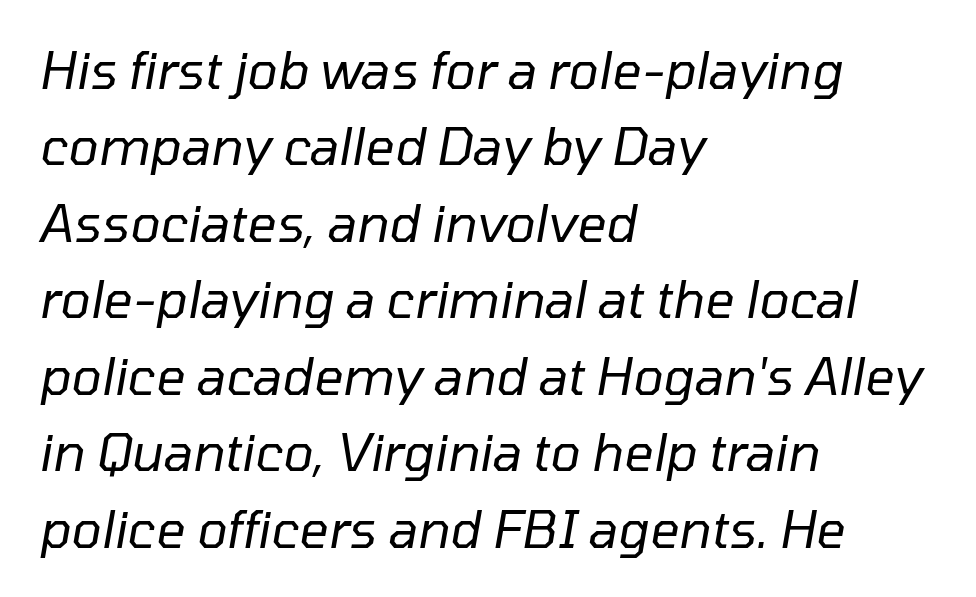
{"italic": "yes", "lean": "right", "slant_degrees": 10, "bold": "no", "weight": "regular", "width": "normal", "stroke_contrast": "low", "x_height": "medium", "monospaced": "no", "underline": "no", "align": "left", "line_spacing": "normal", "line_spacing_ratio": 1.5, "letter_spacing": "normal", "letter_spacing_em": 0.0, "glyph_px": 51}
